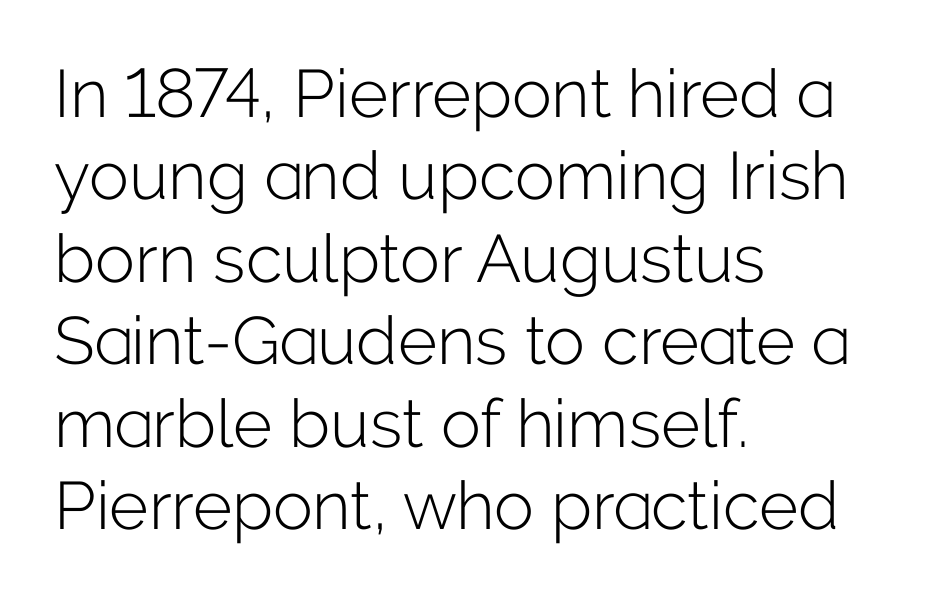
The image shows 67 px light sans-serif type, upright; set left-aligned, line spacing 1.23x, normal letter spacing, not underlined; low stroke contrast and a medium x-height.
